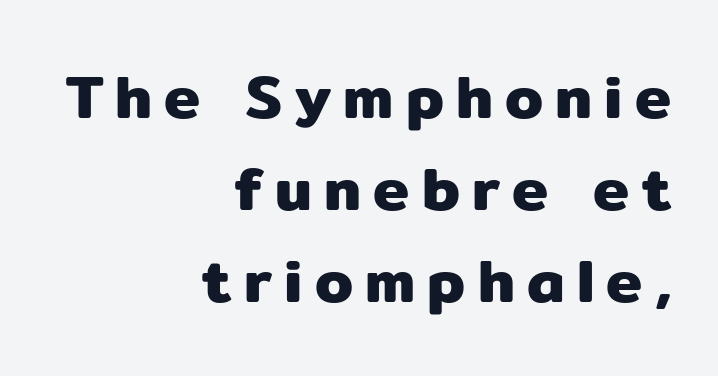
Characters follow at a spacing far wider than the type designer built in. Notice how the stems are strictly vertical — no italics here. Proportional: the letters do not fall into vertical columns. The block of text has a typical density, with ordinary space between rows. The text block is weighted toward the right margin, trailing off unevenly leftward.
